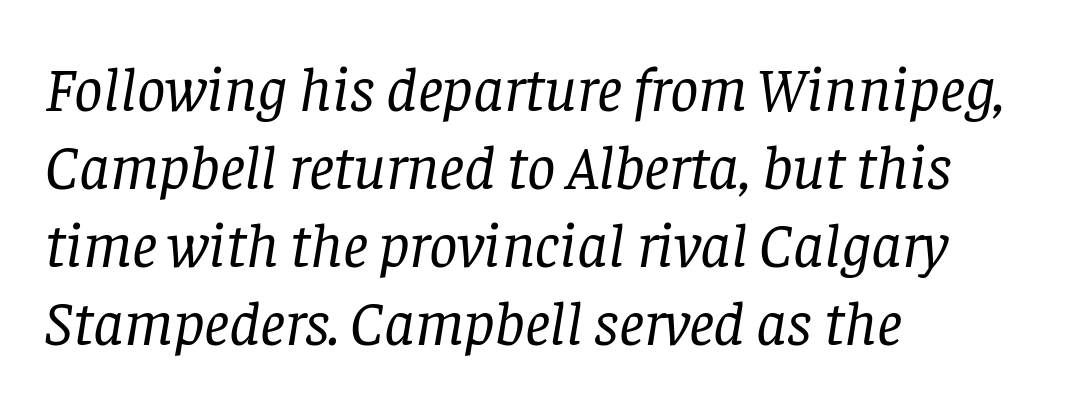
{"serif": "yes", "italic": "yes", "lean": "right", "slant_degrees": 8, "bold": "no", "weight": "regular", "width": "normal", "stroke_contrast": "low", "x_height": "large", "monospaced": "no", "underline": "no", "align": "left", "line_spacing_ratio": 1.24, "letter_spacing": "normal", "letter_spacing_em": 0.0, "glyph_px": 63}
